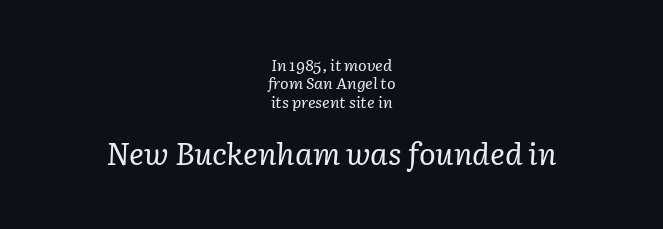
Compared with typical paragraphs, the rows here are closer together. Quick note: italic. The following chunk of copy outweighs the initial chunk in type size. The face used here is seriffed, in the tradition of book romans. Weight class: somewhere from thin through regular. The passage shown has conventional tracking throughout.
